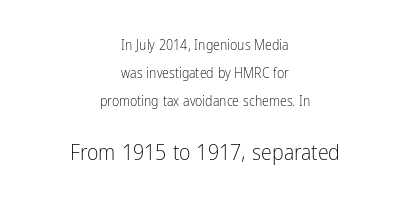
Summary of weight: not heavy and not bold. Here the glyphs are tracked normally, forming tight word shapes. Note: smaller setting up top, larger setting below. Posture: upright roman. How would I describe the line gaps? Wide and relaxed.
